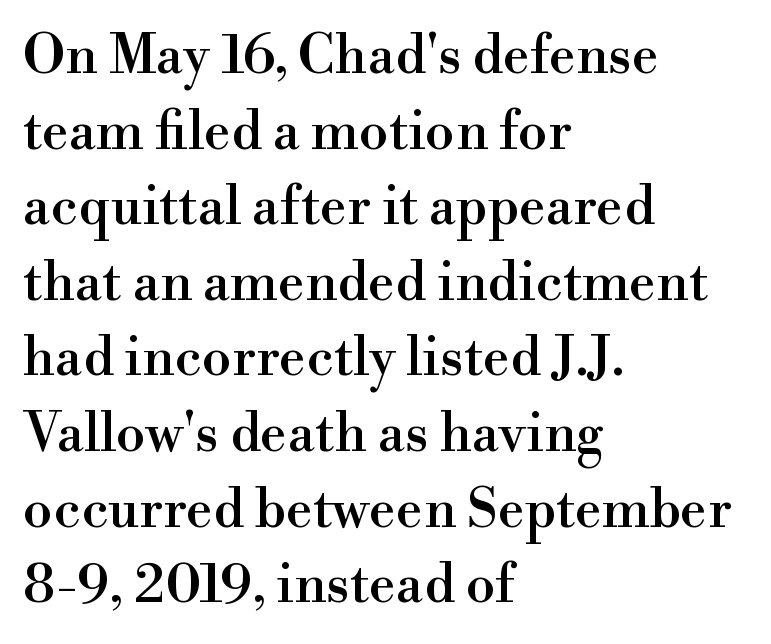
The image shows 54 px serif type, upright; set left-aligned, normal line spacing (1.4x), normal letter spacing, not underlined; a small x-height.
